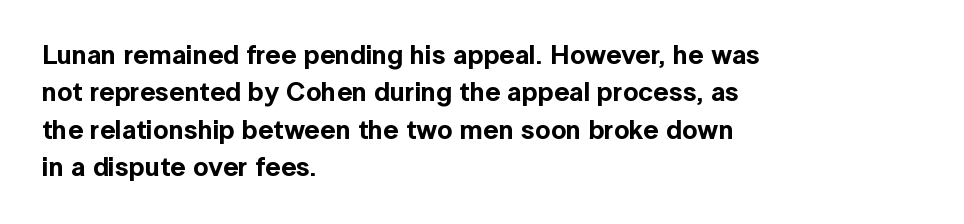
The image shows 27 px text type, upright; set left-aligned, normal line spacing (1.38x), normal letter spacing, not underlined.
